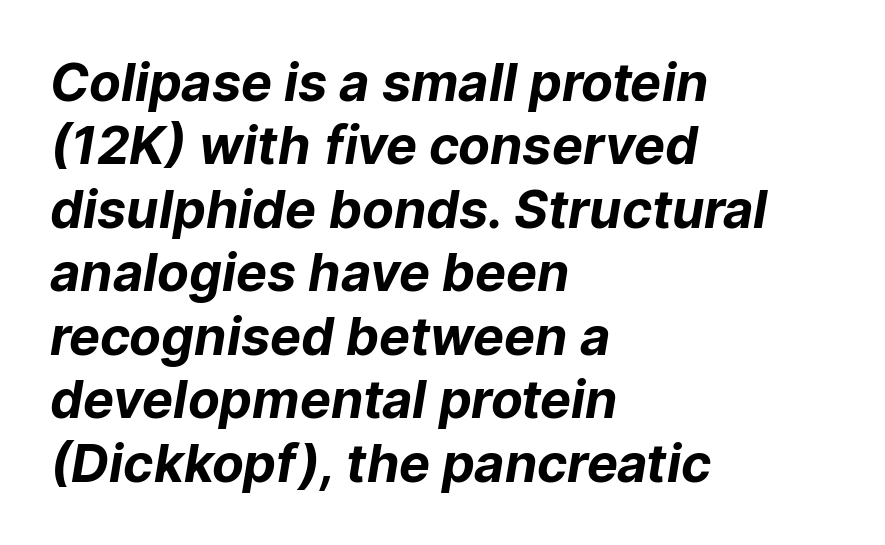
Q: Is the text bold? A: Yes.
Q: Is the typeface a serif or a sans-serif typeface? A: Sans-serif.
Q: Is the text underlined? A: No.
Q: How is the paragraph aligned? A: Left-aligned.
Q: Is the spacing between letters normal or unusually wide? A: Normal.
Q: Width (condensed, normal, or wide)? A: Normal.
Q: Stroke contrast? A: Low.
Q: x-height? A: Medium.
Q: Monospaced? A: No.
